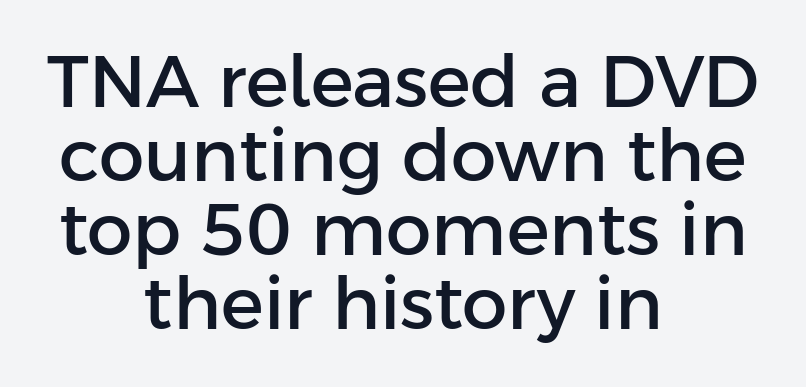
The image shows 72 px sans-serif type, upright; set centered, tight line spacing (1.03x), normal letter spacing, not underlined; low stroke contrast and a medium x-height.
